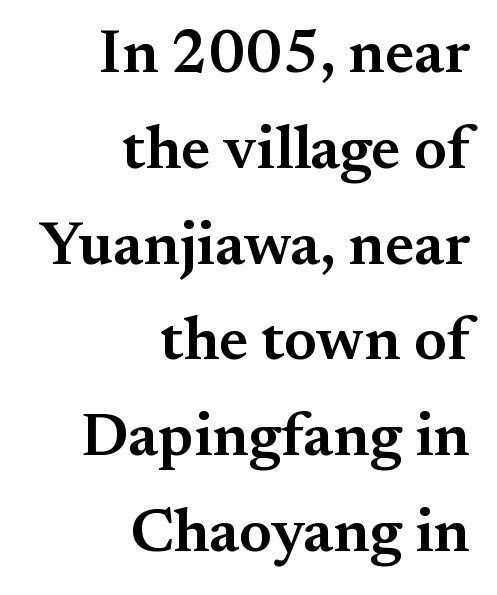
{"serif": "yes", "italic": "no", "bold": "semi", "weight": "semibold", "width": "normal", "stroke_contrast": "medium", "x_height": "small", "monospaced": "no", "underline": "no", "align": "right", "line_spacing": "normal", "line_spacing_ratio": 1.57, "letter_spacing": "normal", "letter_spacing_em": 0.0, "glyph_px": 61}
